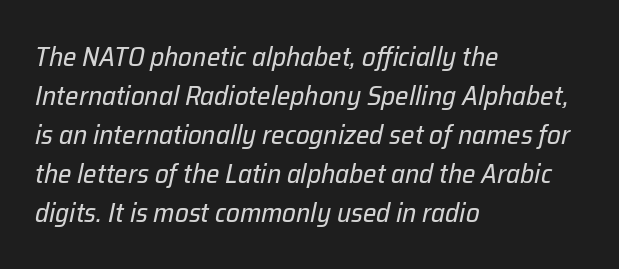
Q: Is the text bold? A: No.
Q: Is the text italic (slanted)? A: Yes, it leans right by about 12 degrees.
Q: Is the text underlined? A: No.
Q: How is the paragraph aligned? A: Left-aligned.
Q: Is the spacing between letters normal or unusually wide? A: Normal.
Q: Is the spacing between lines tight, normal or loose? A: Normal.
